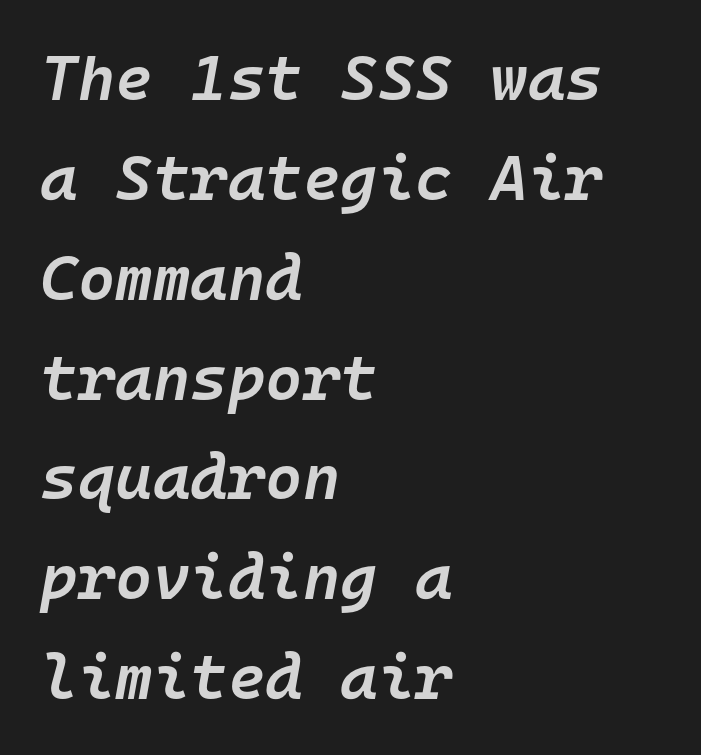
What stands out about the letter spacing? Nothing — it is the standard amount. The space between consecutive lines is moderate. Notice the strokes are somewhat thickened but not fully heavy: this is a semibold. Leftover space on each line is placed entirely after the last word. Each letter, wide or thin by design, is forced into the same width here.
